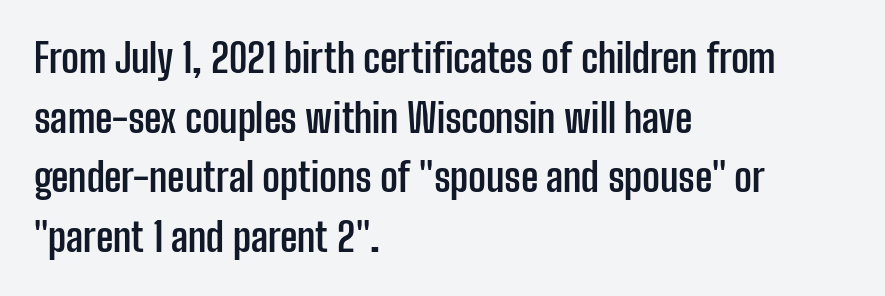
{"serif": "no", "italic": "no", "bold": "yes", "weight": "semibold", "width": "condensed", "stroke_contrast": "low", "x_height": "medium", "monospaced": "no", "underline": "no", "align": "left", "line_spacing": "normal", "line_spacing_ratio": 1.53, "letter_spacing": "normal", "letter_spacing_em": 0.0, "glyph_px": 39}
